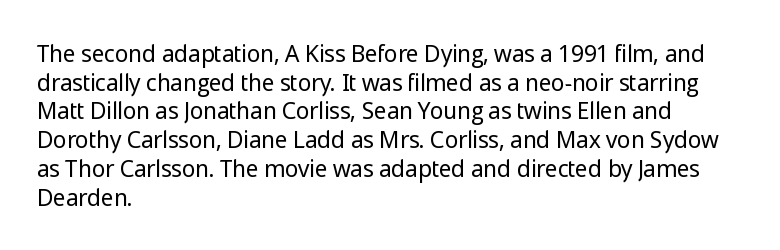
Q: Is the text bold? A: No.
Q: Is the text italic (slanted)? A: No, it is upright.
Q: Is the text underlined? A: No.
Q: How is the paragraph aligned? A: Left-aligned.
Q: Is the spacing between letters normal or unusually wide? A: Normal.
Q: Is the spacing between lines tight, normal or loose? A: Normal.
